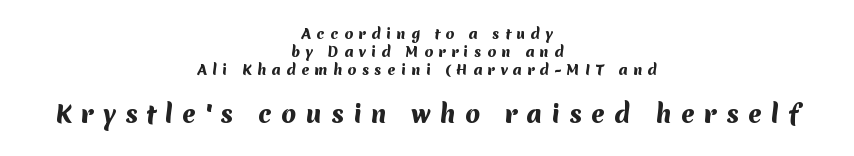
What's the leading like? Ordinary, nothing unusual. Display-style spreading of the glyphs; the letterfit is very open. The sample has been set heavy, in full bold. Size contrast runs from small at the top to large at the bottom.
